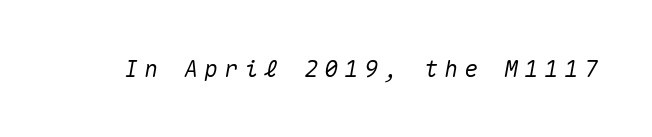
{"italic": "yes", "lean": "right", "slant_degrees": 10, "underline": "no", "letter_spacing": "wide", "letter_spacing_em": 0.27, "glyph_px": 23}
